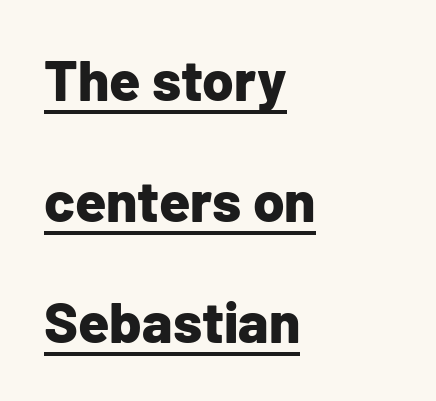
Thick stems and heavy bowls — unmistakably bold. These lines are composed in type without serifs. Vertical spacing — loose. Default kerning and tracking; the words read as compact shapes. A student would call this left alignment; a typographer would say flush left, rag right.
